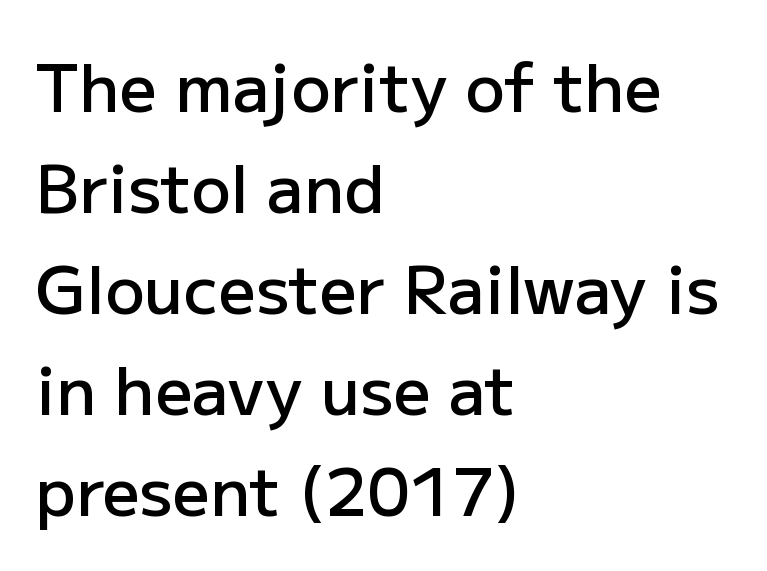
The image shows 66 px semibold sans-serif type, upright; set left-aligned, normal line spacing (1.53x), normal letter spacing, not underlined; low stroke contrast and a medium x-height.
